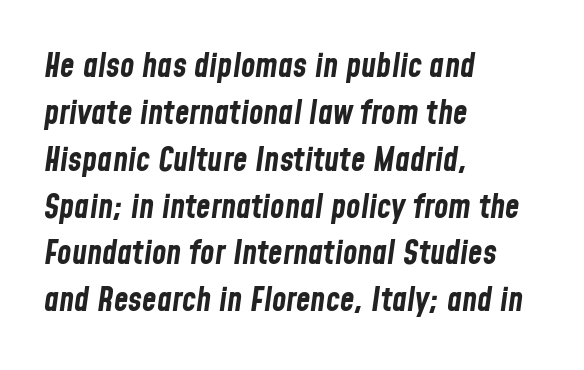
Q: Is the text bold? A: Yes.
Q: Is the text italic (slanted)? A: Yes, it leans right by about 8 degrees.
Q: Is the text underlined? A: No.
Q: How is the paragraph aligned? A: Left-aligned.
Q: Is the spacing between letters normal or unusually wide? A: Normal.
Q: Is the spacing between lines tight, normal or loose? A: Normal.
Q: Width (condensed, normal, or wide)? A: Condensed.
Q: Stroke contrast? A: Low.
Q: x-height? A: Medium.
Q: Monospaced? A: No.
